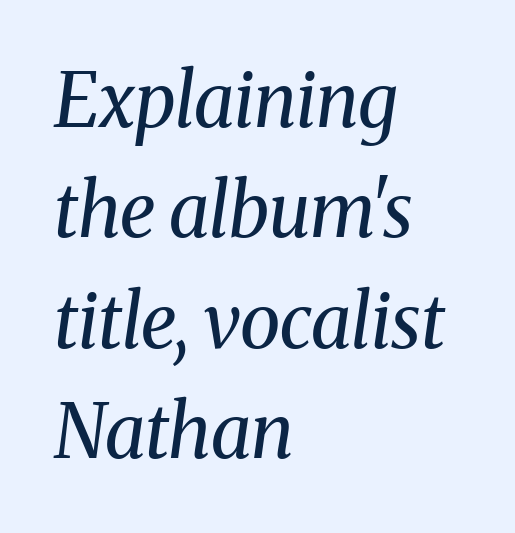
Q: Is the text bold? A: No.
Q: Is the text italic (slanted)? A: Yes, it leans right by about 8 degrees.
Q: Is the typeface a serif or a sans-serif typeface? A: Serif.
Q: Is the text underlined? A: No.
Q: How is the paragraph aligned? A: Left-aligned.
Q: Is the spacing between letters normal or unusually wide? A: Normal.
Q: Is the spacing between lines tight, normal or loose? A: Normal.
Q: Width (condensed, normal, or wide)? A: Normal.
Q: Stroke contrast? A: Medium.
Q: x-height? A: Medium.
Q: Monospaced? A: No.
